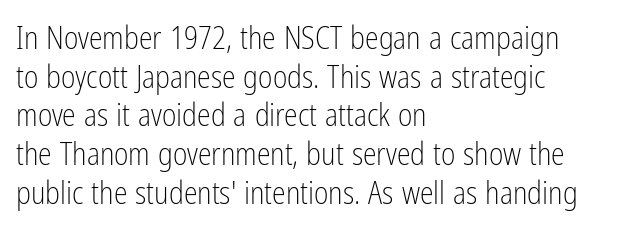
{"serif": "no", "italic": "no", "bold": "no", "weight": "light", "width": "condensed", "stroke_contrast": "low", "x_height": "medium", "monospaced": "no", "underline": "no", "align": "left", "line_spacing": "normal", "line_spacing_ratio": 1.25, "letter_spacing": "normal", "letter_spacing_em": 0.0, "glyph_px": 31}
